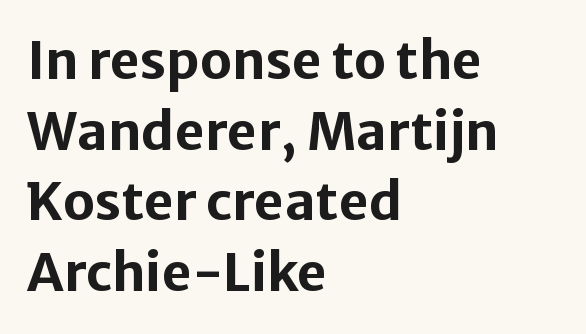
{"serif": "no", "italic": "no", "bold": "yes", "weight": "bold", "width": "normal", "stroke_contrast": "low", "x_height": "medium", "monospaced": "no", "underline": "no", "align": "left", "line_spacing": "normal", "line_spacing_ratio": 1.36, "letter_spacing": "normal", "letter_spacing_em": 0.0, "glyph_px": 52}
